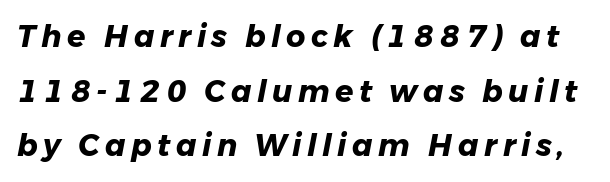
Q: Is the text bold? A: Yes.
Q: Is the text italic (slanted)? A: Yes, it leans right by about 11 degrees.
Q: Is the text underlined? A: No.
Q: Width (condensed, normal, or wide)? A: Normal.
Q: Stroke contrast? A: Low.
Q: x-height? A: Medium.
Q: Monospaced? A: No.
